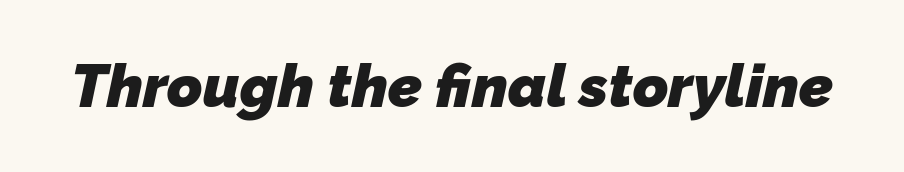
{"serif": "no", "bold": "yes", "weight": "heavy", "width": "normal", "stroke_contrast": "low", "x_height": "medium", "monospaced": "no", "underline": "no", "letter_spacing": "normal", "letter_spacing_em": 0.0, "glyph_px": 60}
